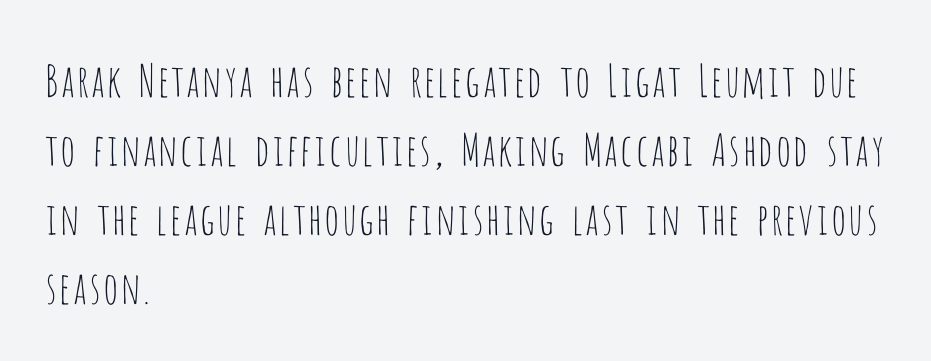
Is there much room between lines? A standard amount, neither cramped nor airy. Weight: in the light-to-regular range. Style check: upright. The rendering keeps characters at their native spacing. Unlike a traditional serif, this face leaves its strokes unadorned. A typesetter would call this proportional, since set widths differ per character.
